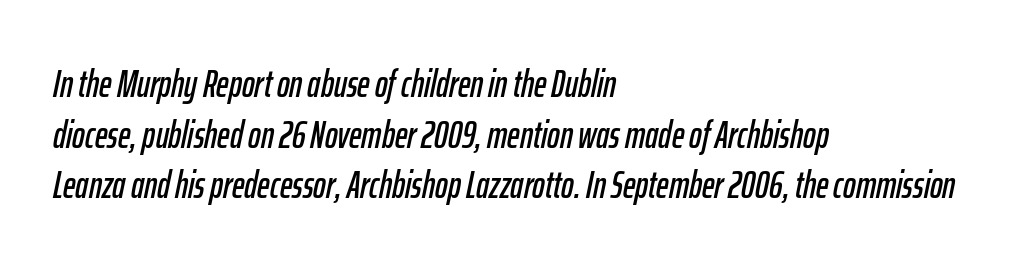
Q: Is the text italic (slanted)? A: Yes, it leans right by about 12 degrees.
Q: Is the text underlined? A: No.
Q: How is the paragraph aligned? A: Left-aligned.
Q: Is the spacing between letters normal or unusually wide? A: Normal.
Q: Is the spacing between lines tight, normal or loose? A: Normal.
Q: Width (condensed, normal, or wide)? A: Condensed.
Q: Stroke contrast? A: Low.
Q: x-height? A: Medium.
Q: Monospaced? A: No.
